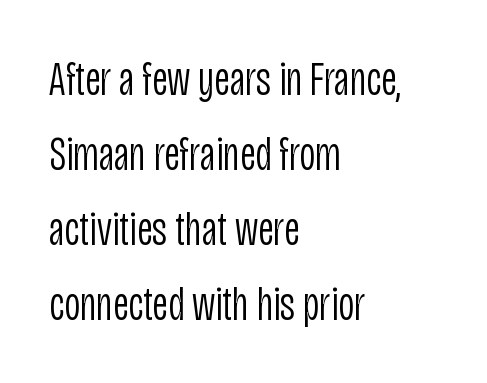
Line beginnings align vertically; line endings do not. The vertical gap from one line to the next is medium. The area under the type is left untouched. Here the designer chose a conventional face with non-uniform glyph widths.
